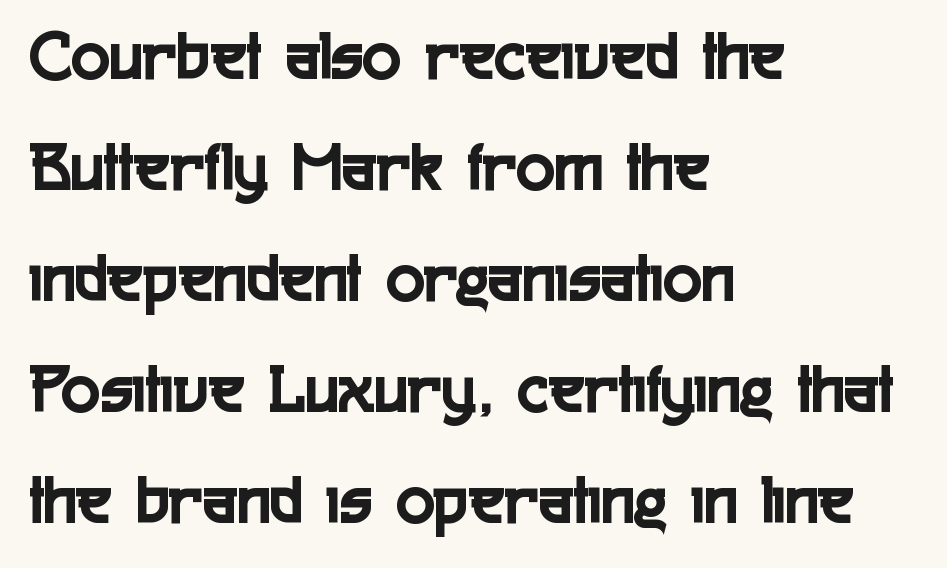
Unmarked baselines from the first word to the last. Between one letter and the next there's only the usual sliver of space. Summary of vertical rhythm: regular, with standard interline spacing. The rendering anchors every line to the left-hand side. Looks like regular typesetting: each glyph gets only the width it needs.
